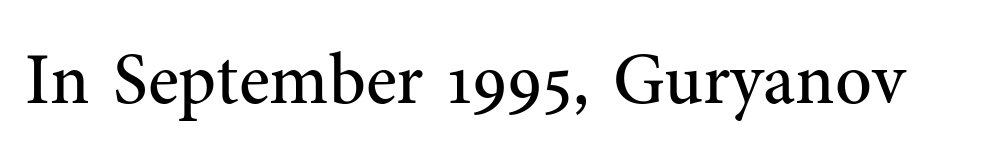
Q: Is the text bold? A: No.
Q: Is the text italic (slanted)? A: No, it is upright.
Q: Is the typeface a serif or a sans-serif typeface? A: Serif.
Q: Is the text underlined? A: No.
Q: Is the spacing between letters normal or unusually wide? A: Normal.
Q: Width (condensed, normal, or wide)? A: Normal.
Q: Stroke contrast? A: Medium.
Q: x-height? A: Medium.
Q: Monospaced? A: No.
